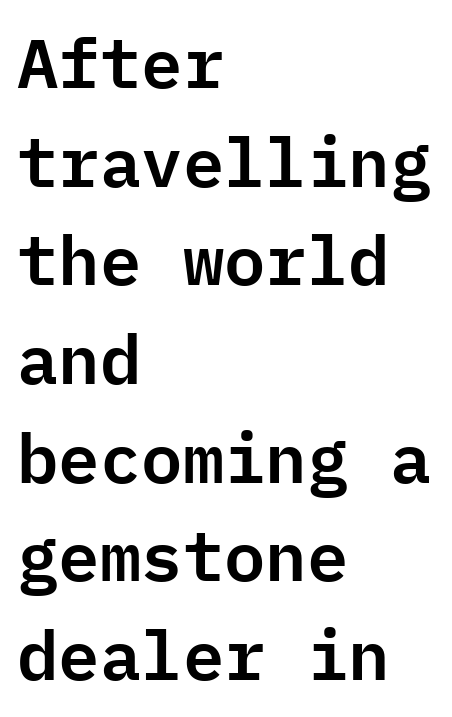
Descenders hang freely into open space. The face used here is rendered with its standard letterfit. One-word summary of the alignment: left. If you measured baseline to baseline, you'd find a middling distance. Nope, no serifs anywhere on these letters. Characters remain perfectly vertical along every line.
